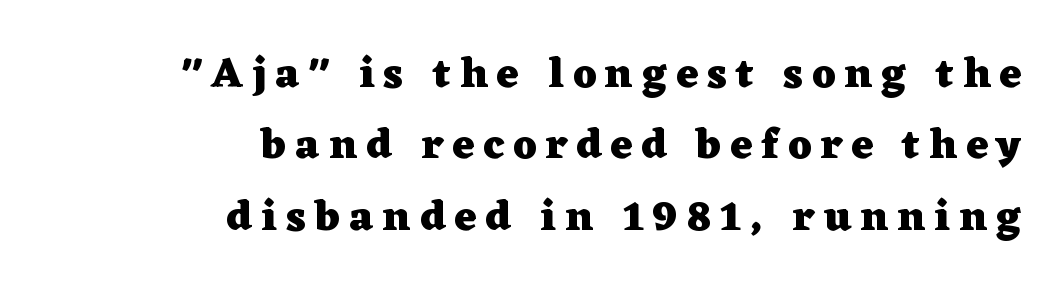
Q: Is the text bold? A: Yes.
Q: Is the text italic (slanted)? A: No, it is upright.
Q: Is the typeface a serif or a sans-serif typeface? A: Serif.
Q: Is the text underlined? A: No.
Q: How is the paragraph aligned? A: Right-aligned.
Q: Is the spacing between letters normal or unusually wide? A: Unusually wide.
Q: Is the spacing between lines tight, normal or loose? A: Normal.
Q: Width (condensed, normal, or wide)? A: Wide.
Q: Stroke contrast? A: Low.
Q: x-height? A: Medium.
Q: Monospaced? A: No.
